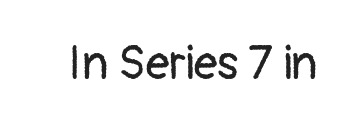
{"serif": "no", "italic": "no", "bold": "no", "weight": "regular", "width": "normal", "stroke_contrast": "low", "x_height": "medium", "monospaced": "no", "underline": "no", "letter_spacing": "normal", "letter_spacing_em": 0.0, "glyph_px": 47}
